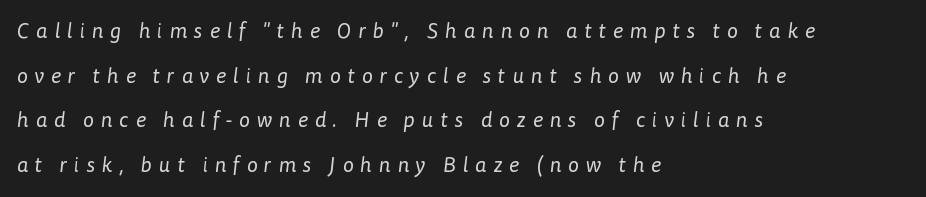
The image shows 21 px text type; set left-aligned, loose line spacing (2.12x), unusually wide letter spacing (+0.33 em), not underlined.
